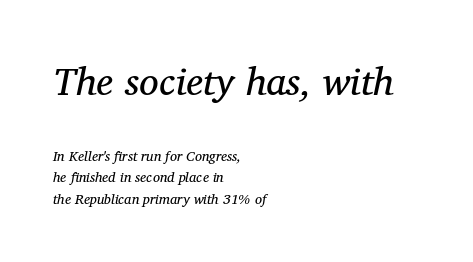
Slanted lettering throughout. Honestly, there is no underline to notice here at all. The upper block of text is set noticeably larger than the block beneath it. Spacing verdict: proportional, widths tailored to each character. A classic flush-left, rag-right setting is used for this passage. Leading matches the norm, producing a regular column.
